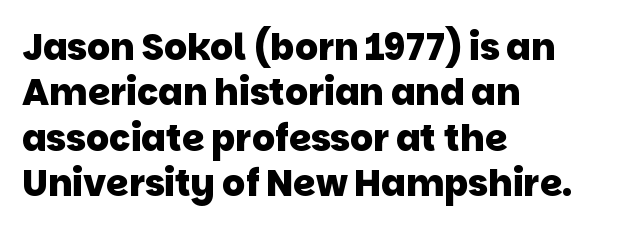
{"serif": "no", "bold": "yes", "weight": "heavy", "width": "normal", "stroke_contrast": "low", "x_height": "large", "monospaced": "no", "underline": "no", "align": "left", "line_spacing": "normal", "line_spacing_ratio": 1.26, "letter_spacing": "normal", "letter_spacing_em": 0.0, "glyph_px": 36}
